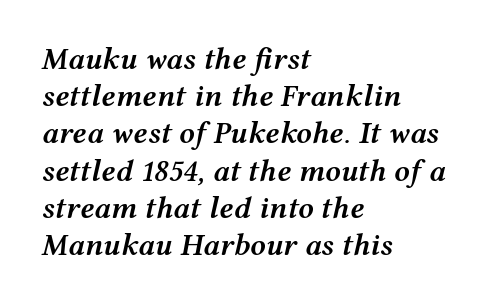
Compared with a centered layout, this one pins lines to the left instead. A bit beefed up — I'd call it semibold rather than bold. Spacing verdict: proportional, widths tailored to each character. Students, note that the glyphs here touch the page at normal intervals. The words here are not underlined.
